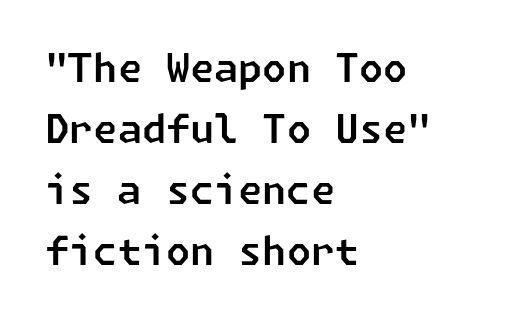
{"serif": "no", "width": "normal", "stroke_contrast": "low", "x_height": "medium", "underline": "no", "align": "left", "line_spacing": "normal", "line_spacing_ratio": 1.56, "letter_spacing": "normal", "letter_spacing_em": 0.0, "glyph_px": 39}
